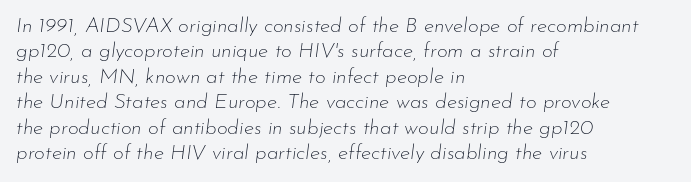
{"italic": "yes", "lean": "right", "slant_degrees": 7, "bold": "no", "underline": "no", "align": "left", "line_spacing_ratio": 1.21, "letter_spacing": "normal", "letter_spacing_em": 0.0, "glyph_px": 21}
